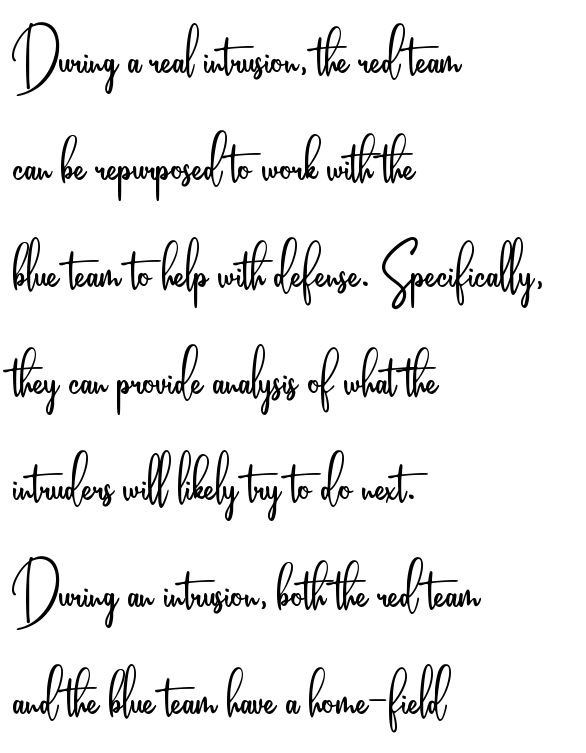
Q: Is the text bold? A: No.
Q: Is the typeface a serif or a sans-serif typeface? A: Sans-serif.
Q: Is the text underlined? A: No.
Q: How is the paragraph aligned? A: Left-aligned.
Q: Is the spacing between letters normal or unusually wide? A: Normal.
Q: Is the spacing between lines tight, normal or loose? A: Normal.
Q: Width (condensed, normal, or wide)? A: Condensed.
Q: Stroke contrast? A: Low.
Q: x-height? A: Small.
Q: Monospaced? A: No.
